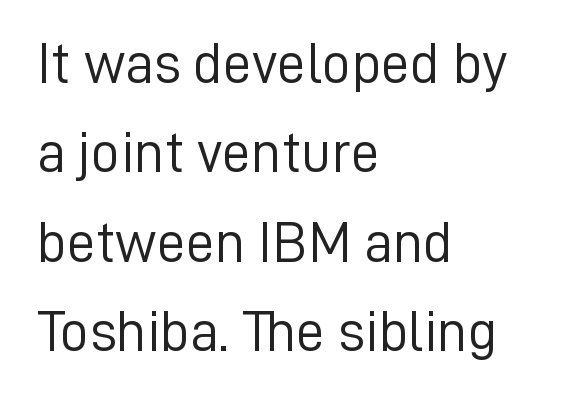
{"serif": "no", "italic": "no", "bold": "no", "weight": "light", "width": "normal", "stroke_contrast": "low", "x_height": "medium", "monospaced": "no", "underline": "no", "align": "left", "line_spacing": "normal", "line_spacing_ratio": 1.54, "letter_spacing": "normal", "letter_spacing_em": 0.0, "glyph_px": 58}
